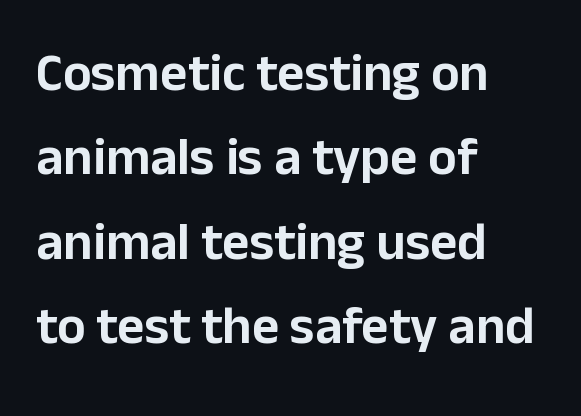
The image shows 53 px sans-serif type, upright; set left-aligned, normal line spacing (1.59x), normal letter spacing, not underlined; low stroke contrast and a medium x-height.
